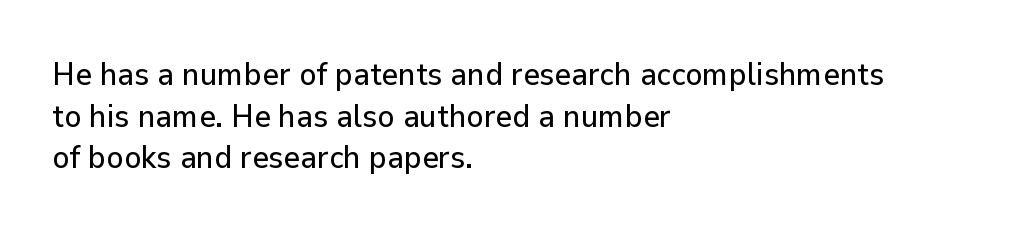
Q: Is the text italic (slanted)? A: No, it is upright.
Q: Is the typeface a serif or a sans-serif typeface? A: Sans-serif.
Q: Is the text underlined? A: No.
Q: How is the paragraph aligned? A: Left-aligned.
Q: Is the spacing between letters normal or unusually wide? A: Normal.
Q: Is the spacing between lines tight, normal or loose? A: Normal.
Q: Width (condensed, normal, or wide)? A: Normal.
Q: Stroke contrast? A: Low.
Q: x-height? A: Medium.
Q: Monospaced? A: No.
